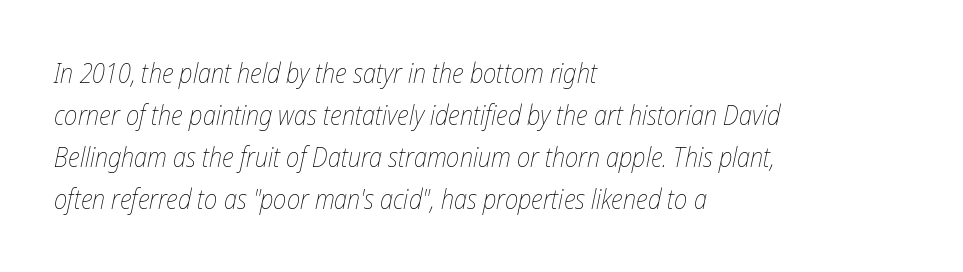
The image shows 27 px text type, italic (leaning right); set left-aligned, normal line spacing (1.56x), normal letter spacing, not underlined.
